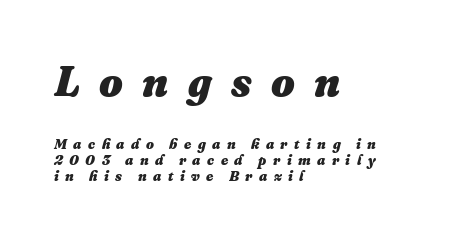
Is this a fixed-width face? No — the glyphs have proportional, varying widths. Plain, unruled lines of type. A student would notice the top passage is typeset larger than what follows. The passage shown is emphatically bold. Quick note: italic.
